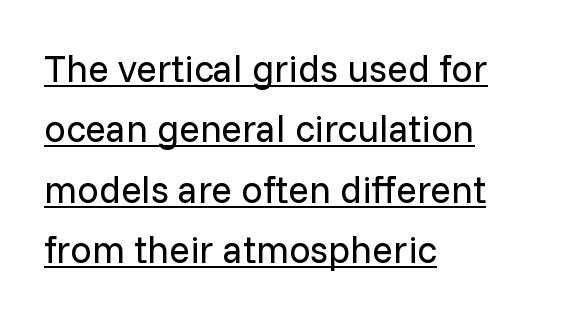
Q: Is the text bold? A: No.
Q: Is the text italic (slanted)? A: No, it is upright.
Q: Is the typeface a serif or a sans-serif typeface? A: Sans-serif.
Q: Is the text underlined? A: Yes.
Q: How is the paragraph aligned? A: Left-aligned.
Q: Is the spacing between letters normal or unusually wide? A: Normal.
Q: Is the spacing between lines tight, normal or loose? A: Normal.
Q: Width (condensed, normal, or wide)? A: Normal.
Q: Stroke contrast? A: Low.
Q: x-height? A: Medium.
Q: Monospaced? A: No.
